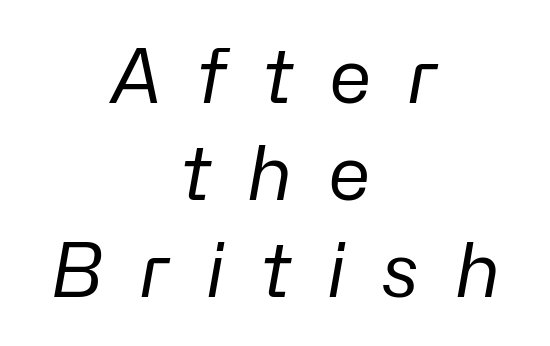
No extra ink here — the face is not bold. Caption: multi-line text, centered on the measure. Check the space under the baseline: it is left empty. Italic: yes, the glyphs are oblique. This sample has the flowing, uneven cadence of proportional lettering.
